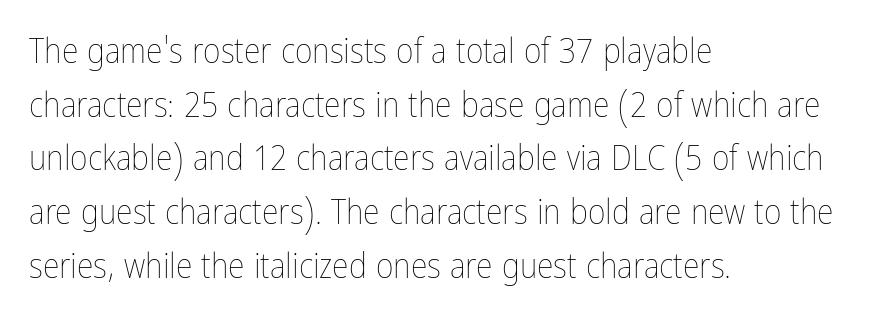
{"italic": "no", "bold": "no", "weight": "thin", "width": "condensed", "stroke_contrast": "low", "x_height": "medium", "monospaced": "no", "underline": "no", "align": "left", "line_spacing": "normal", "line_spacing_ratio": 1.58, "letter_spacing": "normal", "letter_spacing_em": 0.0, "glyph_px": 34}
